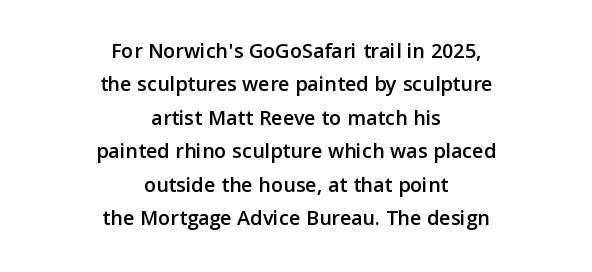
The image shows 22 px text type, upright; set centered, normal line spacing (1.52x), normal letter spacing, not underlined.
